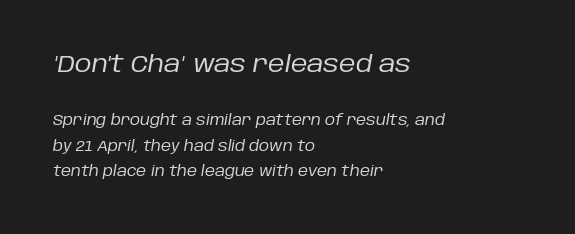
Q: Is the text bold? A: No.
Q: Is the text italic (slanted)? A: Yes, it leans right by about 10 degrees.
Q: Is the text underlined? A: No.
Q: How is the paragraph aligned? A: Left-aligned.
Q: Is the spacing between letters normal or unusually wide? A: Normal.
Q: Which block of text is set in a larger size, the first (top) or the second (bottom)? A: The first (top) one.
